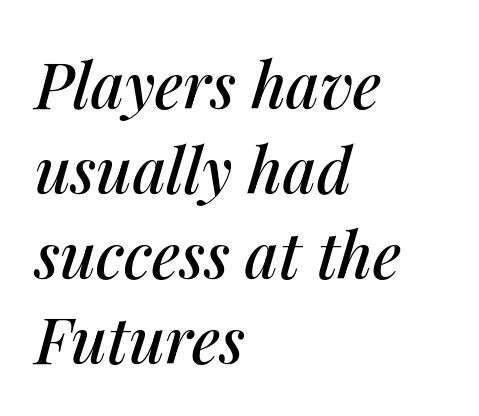
{"italic": "yes", "lean": "right", "slant_degrees": 14, "width": "normal", "stroke_contrast": "medium", "x_height": "medium", "monospaced": "no", "underline": "no", "align": "left", "line_spacing": "normal", "line_spacing_ratio": 1.35, "letter_spacing": "normal", "letter_spacing_em": 0.0, "glyph_px": 63}
